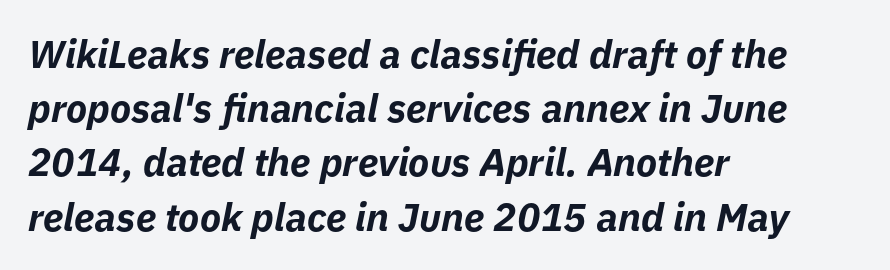
The image shows 39 px bold type, italic (leaning right); set left-aligned, normal line spacing (1.39x), normal letter spacing, not underlined; low stroke contrast and a medium x-height.
